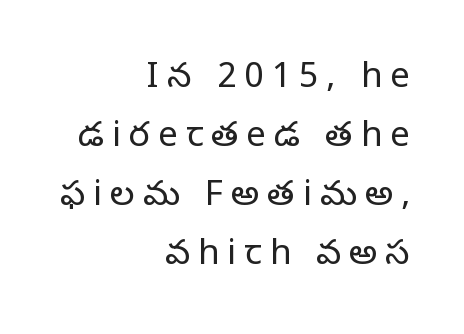
{"serif": "yes", "italic": "no", "bold": "no", "weight": "regular", "width": "normal", "stroke_contrast": "low", "x_height": "large", "monospaced": "no", "underline": "no", "align": "right", "line_spacing": "normal", "line_spacing_ratio": 1.69, "letter_spacing": "wide", "letter_spacing_em": 0.23, "glyph_px": 35}
